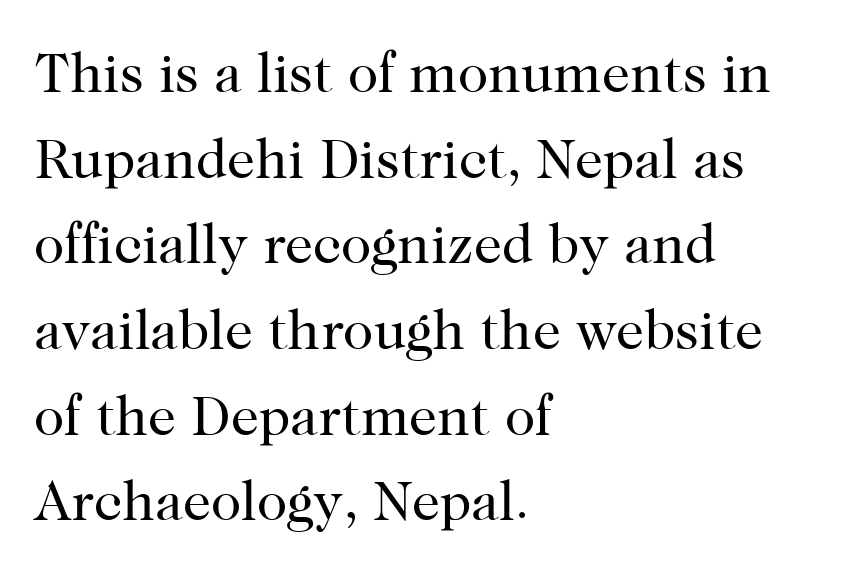
The paragraph has a hard left edge and a soft right edge. Descender tails drop into unmarked territory. The letters look calm and open, with moderate or lighter stems. The designer went with a serif here, giving each stem small feet. Do the letters lean? They stand straight.
